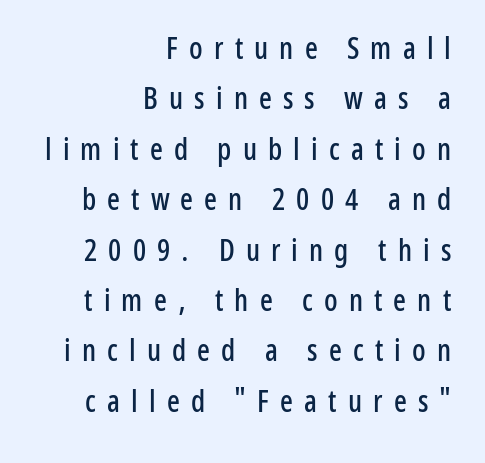
Vertical spacing — default. The face used here is rendered with a markedly widened letterfit. You could not count columns in this text — the font is proportionally spaced. Nope, not italic — everything's standing straight. A clean baseline with only descenders dipping below it. Each letter's strokes conclude bluntly, with no projecting serifs.
